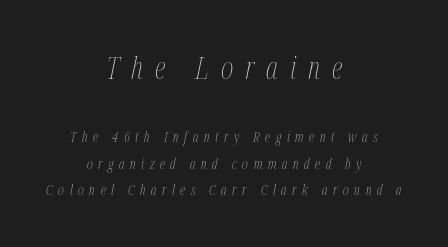
Q: Is the text bold? A: No.
Q: Is the text italic (slanted)? A: Yes, it leans right by about 12 degrees.
Q: Is the text underlined? A: No.
Q: How is the paragraph aligned? A: Centered.
Q: Is the spacing between letters normal or unusually wide? A: Unusually wide.
Q: Is the spacing between lines tight, normal or loose? A: Loose.
Q: Which block of text is set in a larger size, the first (top) or the second (bottom)? A: The first (top) one.
Q: Width (condensed, normal, or wide)? A: Condensed.
Q: Stroke contrast? A: Medium.
Q: x-height? A: Medium.
Q: Monospaced? A: No.
